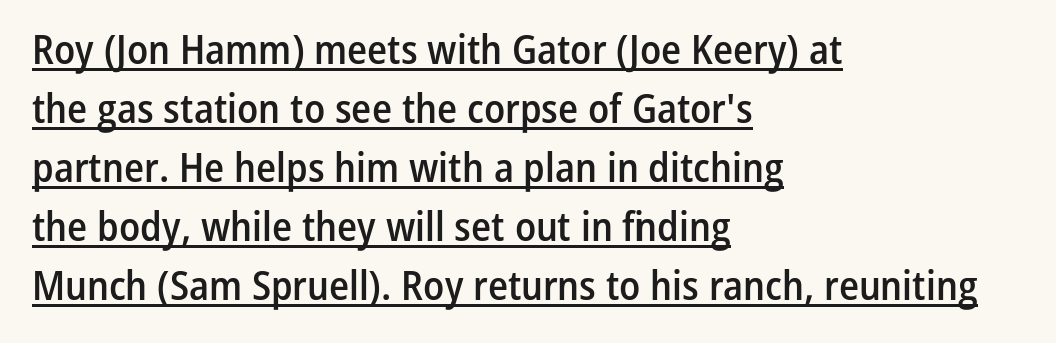
The image shows 41 px semibold, condensed sans-serif type, upright; set left-aligned, normal line spacing (1.44x), normal letter spacing, underlined; low stroke contrast and a medium x-height.
